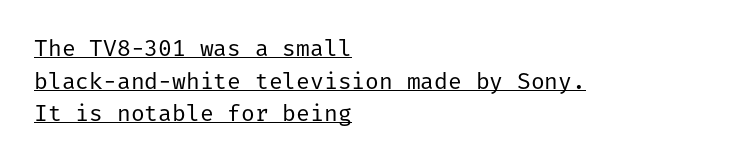
{"italic": "no", "bold": "no", "underline": "yes", "align": "left", "line_spacing": "normal", "line_spacing_ratio": 1.42, "letter_spacing": "normal", "letter_spacing_em": 0.0, "glyph_px": 23}
